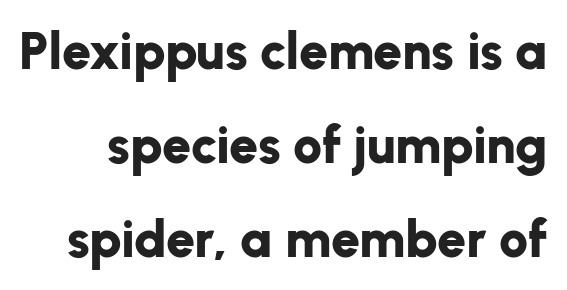
{"serif": "no", "italic": "no", "bold": "yes", "weight": "bold", "width": "normal", "stroke_contrast": "low", "x_height": "medium", "monospaced": "no", "underline": "no", "line_spacing_ratio": 1.81, "letter_spacing": "normal", "letter_spacing_em": 0.0, "glyph_px": 52}
